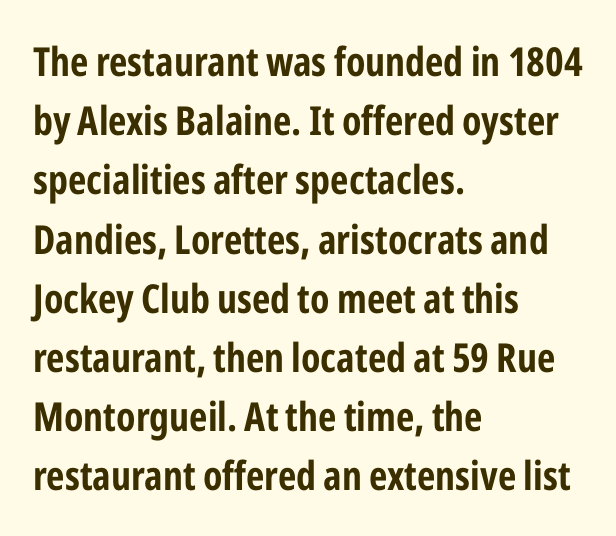
Spacing between characters is what you'd get straight out of the box. Think of a printed novel: that variable character pitch is what you see here. Horizontal bands of white between lines are of average thickness. Look at the bottom of the vertical strokes: they stop flat, with no serifs. Every row of glyphs begins at an identical x-position on the left. Does the weight exceed regular? Yes, all the way to bold.
